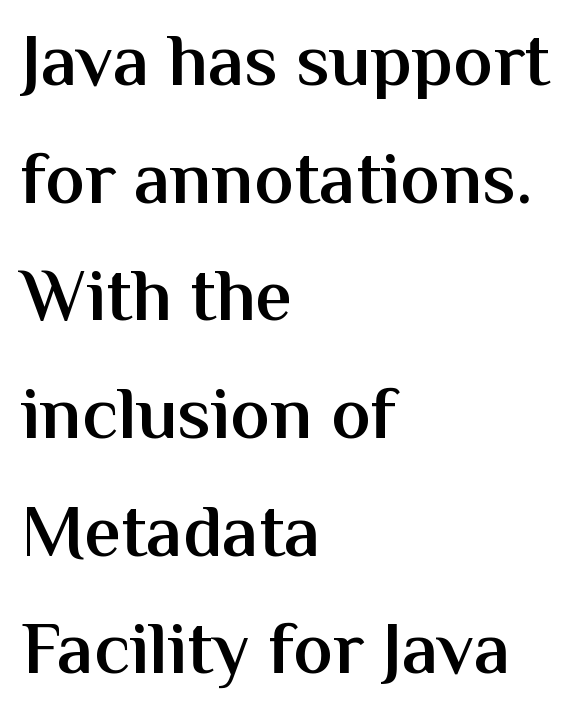
Q: Is the text bold? A: Semi-bold.
Q: Is the text italic (slanted)? A: No, it is upright.
Q: Is the typeface a serif or a sans-serif typeface? A: Sans-serif.
Q: Is the text underlined? A: No.
Q: How is the paragraph aligned? A: Left-aligned.
Q: Is the spacing between letters normal or unusually wide? A: Normal.
Q: Is the spacing between lines tight, normal or loose? A: Normal.
Q: Width (condensed, normal, or wide)? A: Normal.
Q: Stroke contrast? A: Medium.
Q: x-height? A: Medium.
Q: Monospaced? A: No.
